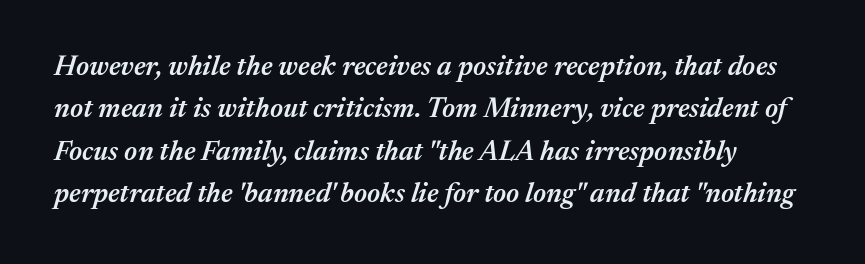
Q: Is the text bold? A: Semi-bold.
Q: Is the text italic (slanted)? A: Yes, it leans right by about 17 degrees.
Q: Is the text underlined? A: No.
Q: Is the spacing between letters normal or unusually wide? A: Normal.
Q: Is the spacing between lines tight, normal or loose? A: Normal.
Q: Width (condensed, normal, or wide)? A: Normal.
Q: Stroke contrast? A: Medium.
Q: x-height? A: Medium.
Q: Monospaced? A: No.
